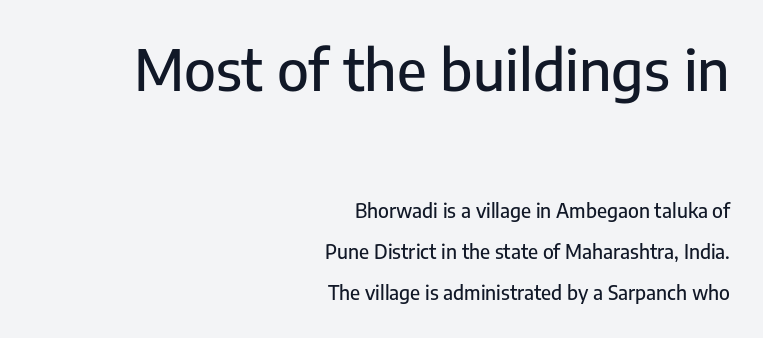
{"serif": "no", "italic": "no", "width": "normal", "stroke_contrast": "low", "x_height": "medium", "monospaced": "no", "underline": "no", "align": "right", "line_spacing": "loose", "line_spacing_ratio": 2.15, "letter_spacing": "normal", "letter_spacing_em": 0.0, "larger_block": "first", "size_ratio": 2.95, "glyph_px": 56}
